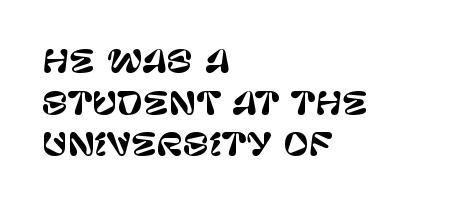
{"serif": "no", "width": "normal", "stroke_contrast": "low", "x_height": "large", "monospaced": "no", "underline": "no", "align": "left", "line_spacing": "normal", "line_spacing_ratio": 1.34, "letter_spacing": "normal", "letter_spacing_em": 0.0, "glyph_px": 31}
